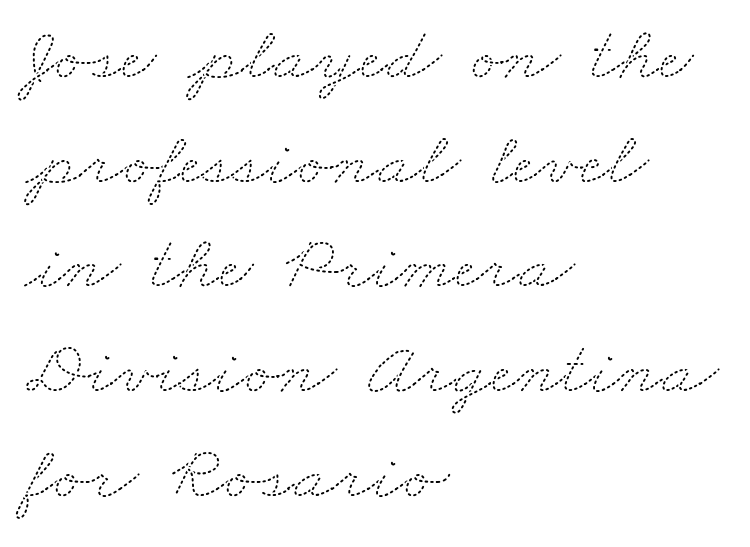
Q: Is the text bold? A: No.
Q: Is the text underlined? A: No.
Q: How is the paragraph aligned? A: Left-aligned.
Q: Is the spacing between letters normal or unusually wide? A: Normal.
Q: Is the spacing between lines tight, normal or loose? A: Normal.
Q: Width (condensed, normal, or wide)? A: Wide.
Q: Stroke contrast? A: Medium.
Q: x-height? A: Small.
Q: Monospaced? A: No.
